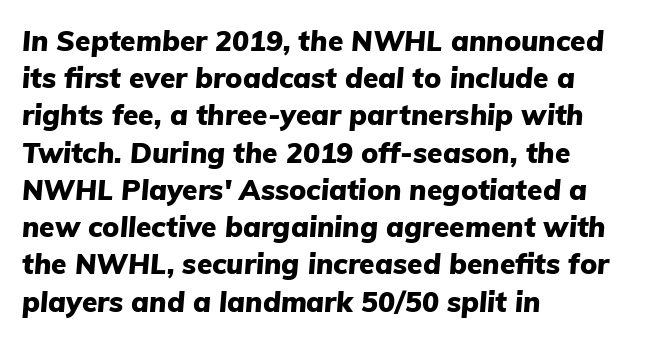
{"italic": "yes", "lean": "right", "slant_degrees": 5, "bold": "yes", "weight": "heavy", "width": "normal", "stroke_contrast": "low", "x_height": "medium", "monospaced": "no", "underline": "no", "align": "left", "line_spacing": "normal", "line_spacing_ratio": 1.33, "letter_spacing": "normal", "letter_spacing_em": 0.0, "glyph_px": 28}
